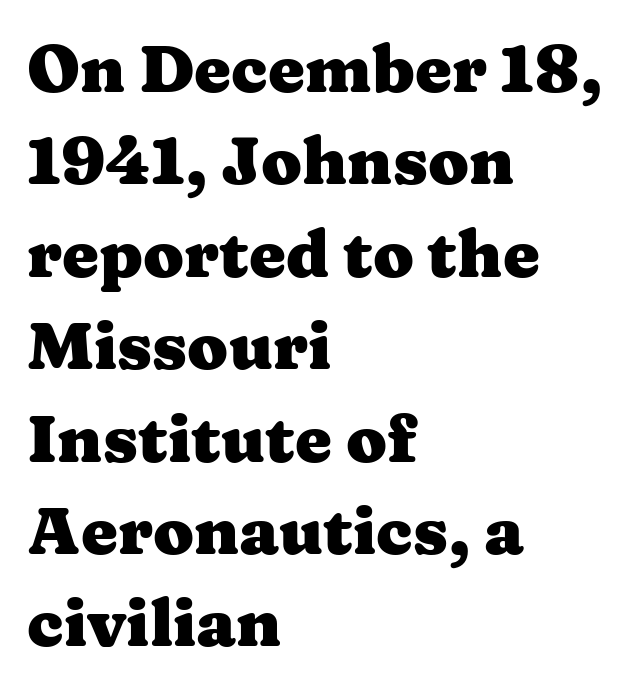
Q: Is the text bold? A: Yes.
Q: Is the text italic (slanted)? A: No, it is upright.
Q: Is the typeface a serif or a sans-serif typeface? A: Serif.
Q: Is the text underlined? A: No.
Q: How is the paragraph aligned? A: Left-aligned.
Q: Is the spacing between letters normal or unusually wide? A: Normal.
Q: Is the spacing between lines tight, normal or loose? A: Normal.
Q: Width (condensed, normal, or wide)? A: Wide.
Q: Stroke contrast? A: Medium.
Q: x-height? A: Medium.
Q: Monospaced? A: No.
